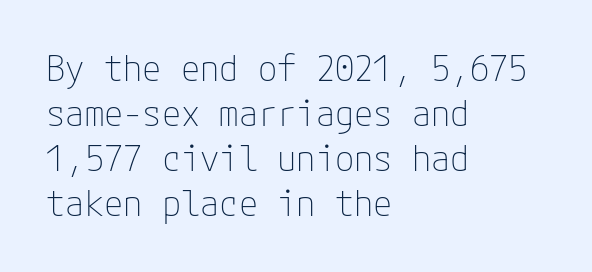
Q: Is the text bold? A: No.
Q: Is the text italic (slanted)? A: No, it is upright.
Q: Is the typeface a serif or a sans-serif typeface? A: Sans-serif.
Q: Is the text underlined? A: No.
Q: How is the paragraph aligned? A: Left-aligned.
Q: Is the spacing between letters normal or unusually wide? A: Normal.
Q: Is the spacing between lines tight, normal or loose? A: Normal.
Q: Width (condensed, normal, or wide)? A: Normal.
Q: Stroke contrast? A: Low.
Q: x-height? A: Medium.
